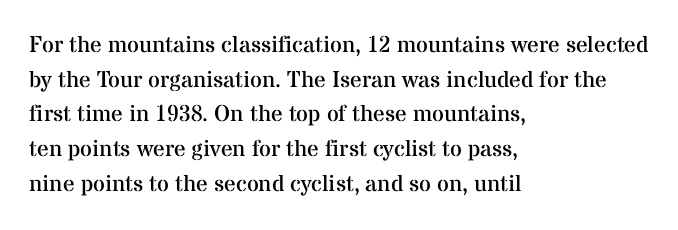
Q: Is the text bold? A: No.
Q: Is the text italic (slanted)? A: No, it is upright.
Q: Is the text underlined? A: No.
Q: How is the paragraph aligned? A: Left-aligned.
Q: Is the spacing between letters normal or unusually wide? A: Normal.
Q: Is the spacing between lines tight, normal or loose? A: Normal.
